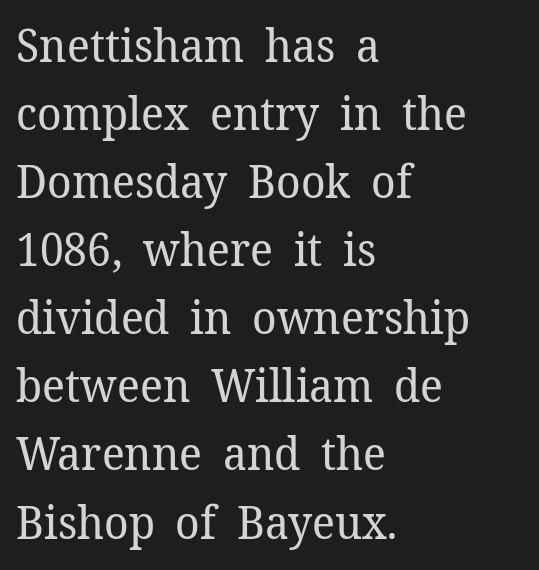
{"serif": "yes", "italic": "no", "bold": "no", "weight": "regular", "width": "normal", "stroke_contrast": "low", "x_height": "medium", "monospaced": "no", "underline": "no", "align": "left", "line_spacing": "normal", "line_spacing_ratio": 1.48, "letter_spacing": "normal", "letter_spacing_em": 0.0, "glyph_px": 46}
